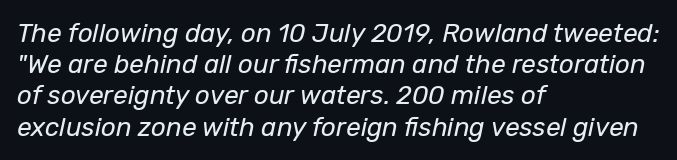
The image shows 26 px text type, italic (leaning right); set left-aligned, line spacing 1.2x, normal letter spacing, not underlined.
